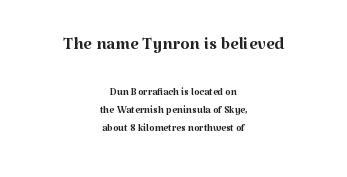
The lines are quadded center. Students, observe: this is what conventionally led text looks like. Underlining? Definitely not there. Italic? Not at all — the glyphs are vertical. Counters stay open thanks to moderate or lighter strokes. Caption: upper text group enlarged, lower text group reduced.
